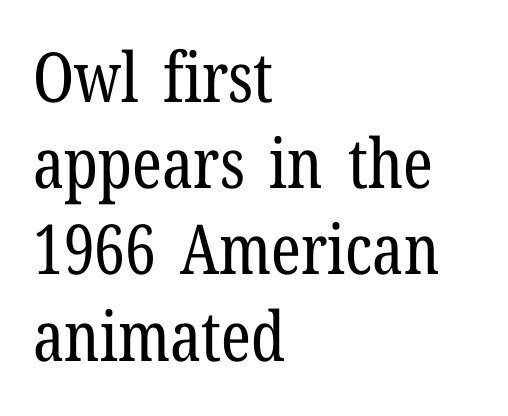
The weight tops out at a normal text grade. A typesetter would call this leading conventional body-copy spacing. Each letter keeps its own natural width here, so spacing adapts to shape. The passage shown has conventional tracking throughout. A classic flush-left, rag-right setting is used for this passage. Notice how the stems are strictly vertical — no italics here.
